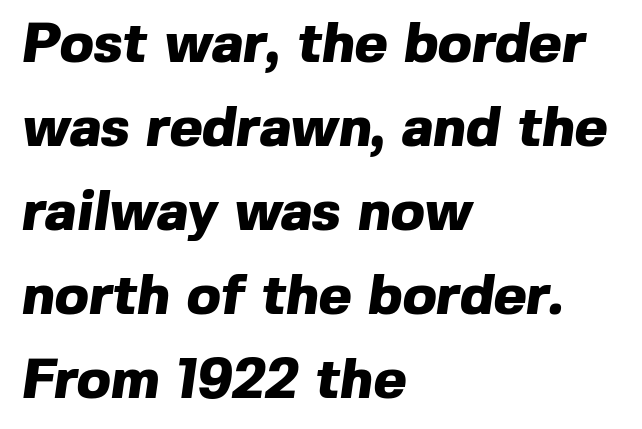
The image shows 56 px heavy sans-serif type; set left-aligned, normal line spacing (1.5x), normal letter spacing, not underlined; a medium x-height.
